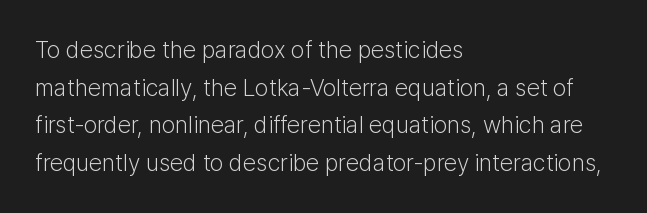
The setting favours the left margin, as ordinary paragraphs usually do. The face looks like a standard text weight, possibly lighter. Each row of text sits above clean, open space. Posture: straight, roman, zero tilt.
